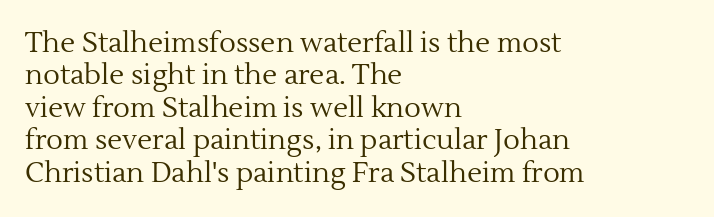
The image shows 28 px regular-weight serif type, upright; set left-aligned, line spacing 1.16x, normal letter spacing, not underlined; a medium x-height.
